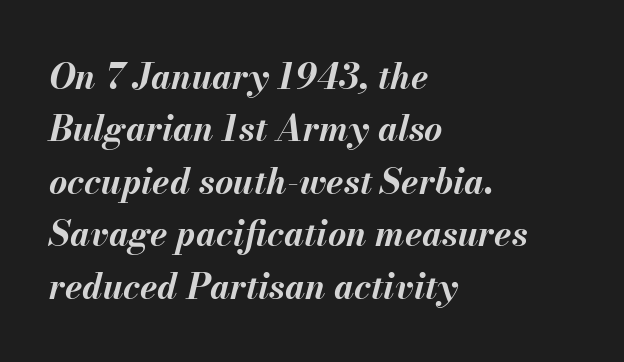
Q: Is the text bold? A: Yes.
Q: Is the text italic (slanted)? A: Yes, it leans right by about 13 degrees.
Q: Is the text underlined? A: No.
Q: How is the paragraph aligned? A: Left-aligned.
Q: Is the spacing between letters normal or unusually wide? A: Normal.
Q: Is the spacing between lines tight, normal or loose? A: Normal.
Q: Width (condensed, normal, or wide)? A: Normal.
Q: Stroke contrast? A: Medium.
Q: x-height? A: Small.
Q: Monospaced? A: No.
